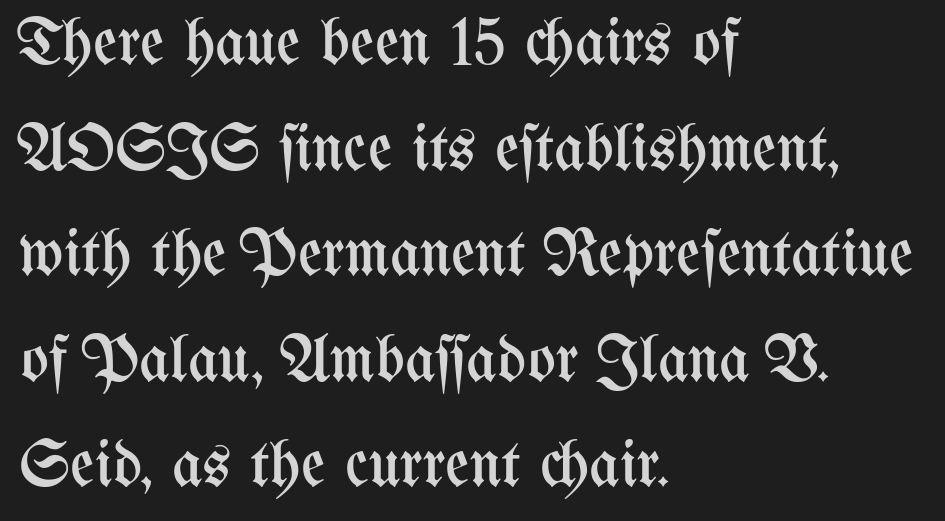
The image shows 66 px regular-weight, condensed type, upright; set left-aligned, normal line spacing (1.6x), normal letter spacing, not underlined; medium stroke contrast and a medium x-height.
